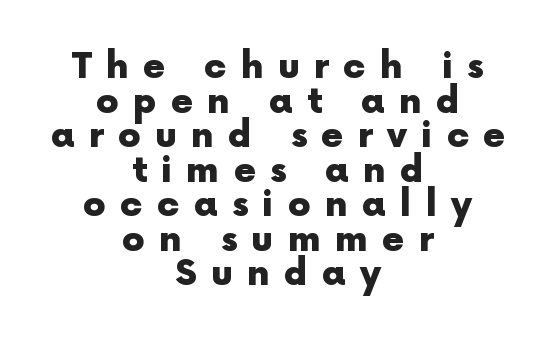
The image shows 36 px heavy sans-serif type, upright; set centered, tight line spacing (0.96x), unusually wide letter spacing (+0.39 em), not underlined; a medium x-height.
